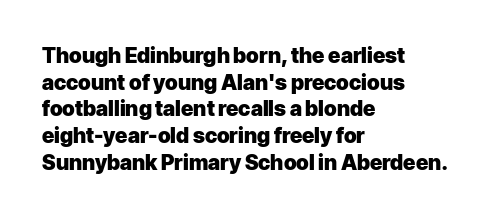
{"italic": "no", "bold": "yes", "underline": "no", "align": "left", "line_spacing": "normal", "line_spacing_ratio": 1.27, "letter_spacing": "normal", "letter_spacing_em": 0.0, "glyph_px": 21}
